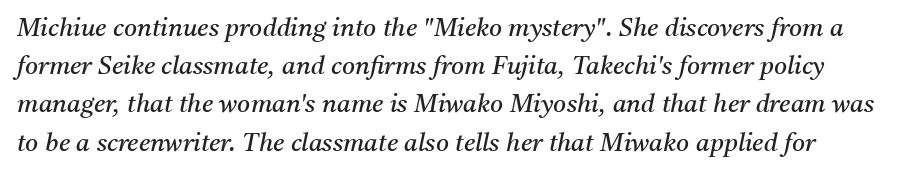
{"italic": "yes", "lean": "right", "slant_degrees": 11, "bold": "no", "underline": "no", "line_spacing": "normal", "line_spacing_ratio": 1.53, "letter_spacing": "normal", "letter_spacing_em": 0.0, "glyph_px": 25}
